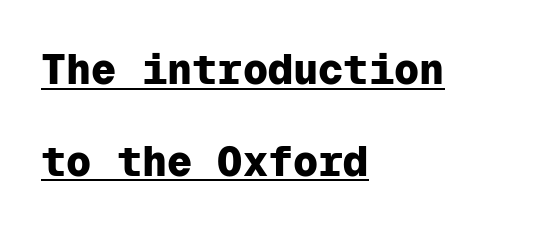
The image shows 42 px heavy sans-serif type, upright, monospaced; set left-aligned, loose line spacing (2.18x), normal letter spacing, underlined; low stroke contrast and a medium x-height.
